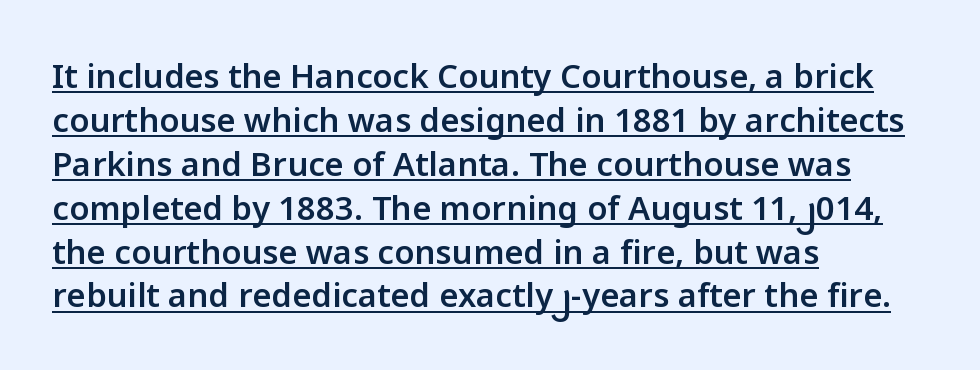
Q: Is the text bold? A: Semi-bold.
Q: Is the text italic (slanted)? A: No, it is upright.
Q: Is the typeface a serif or a sans-serif typeface? A: Sans-serif.
Q: Is the text underlined? A: Yes.
Q: How is the paragraph aligned? A: Left-aligned.
Q: Is the spacing between letters normal or unusually wide? A: Normal.
Q: Is the spacing between lines tight, normal or loose? A: Normal.
Q: Width (condensed, normal, or wide)? A: Normal.
Q: Stroke contrast? A: Low.
Q: x-height? A: Medium.
Q: Monospaced? A: No.
